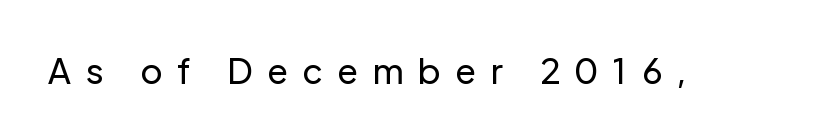
Character widths vary here, with narrow letters taking less room than wide ones. This is sans-serif lettering, the kind often seen on screens and signage. Each word looks stretched out because of the extra space between its letters. Lines of text with bare space underneath. Unbolded letterforms with no extra heft. Tall strokes in this sample are plumb rather than angled.
